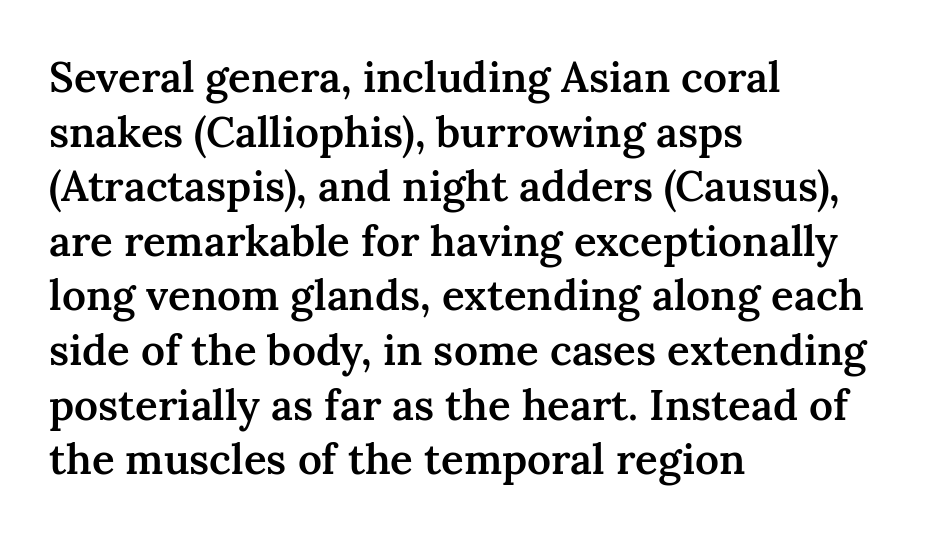
{"serif": "yes", "italic": "no", "bold": "semi", "weight": "semibold", "width": "normal", "stroke_contrast": "medium", "x_height": "medium", "monospaced": "no", "underline": "no", "align": "left", "line_spacing": "normal", "line_spacing_ratio": 1.3, "letter_spacing": "normal", "letter_spacing_em": 0.0, "glyph_px": 42}
